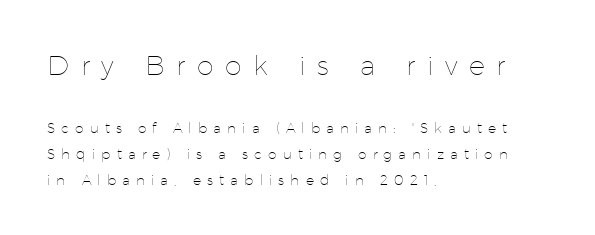
Every row of glyphs begins at an identical x-position on the left. Block one is the big one; block two sits smaller underneath. Tall strokes in this sample are plumb rather than angled. The cut favours lightness, reaching ordinary text weight at its darkest.
